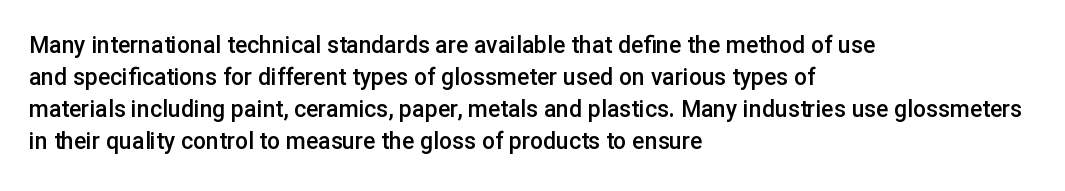
{"italic": "no", "bold": "semi", "underline": "no", "align": "left", "line_spacing": "normal", "line_spacing_ratio": 1.39, "letter_spacing": "normal", "letter_spacing_em": 0.0, "glyph_px": 23}
